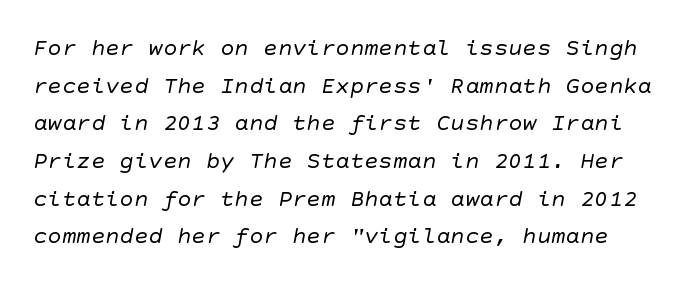
{"bold": "no", "underline": "no", "line_spacing": "normal", "line_spacing_ratio": 1.57, "letter_spacing": "normal", "letter_spacing_em": 0.0, "glyph_px": 24}
